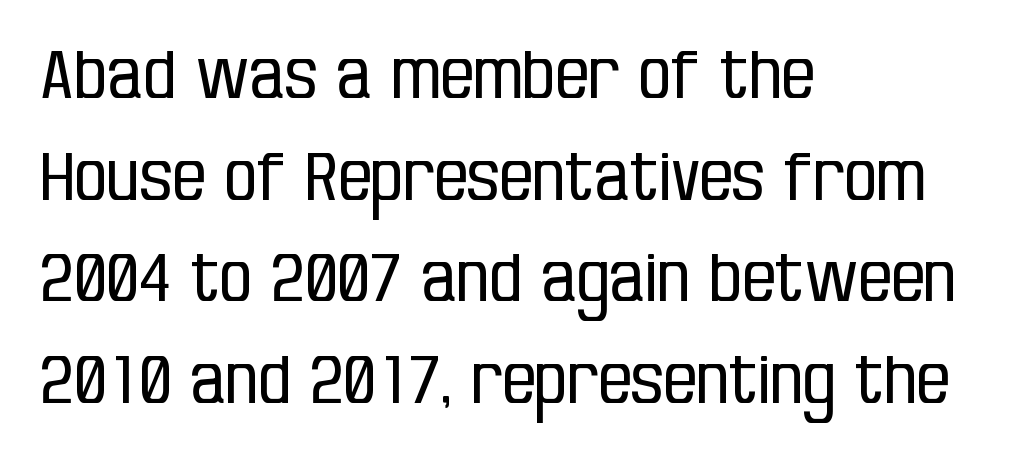
The image shows 66 px regular-weight, condensed sans-serif type, upright; set left-aligned, normal line spacing (1.54x), normal letter spacing, not underlined; low stroke contrast and a large x-height.
